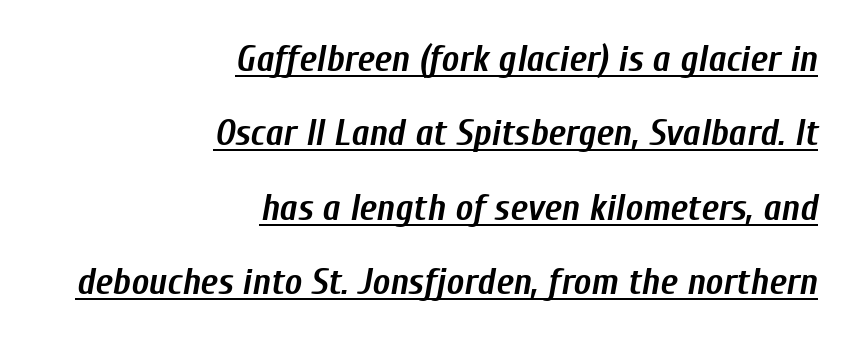
Q: Is the text bold? A: Yes.
Q: Is the text italic (slanted)? A: Yes, it leans right by about 10 degrees.
Q: Is the text underlined? A: Yes.
Q: How is the paragraph aligned? A: Right-aligned.
Q: Is the spacing between letters normal or unusually wide? A: Normal.
Q: Is the spacing between lines tight, normal or loose? A: Loose.
Q: Width (condensed, normal, or wide)? A: Condensed.
Q: Stroke contrast? A: Low.
Q: x-height? A: Medium.
Q: Monospaced? A: No.
